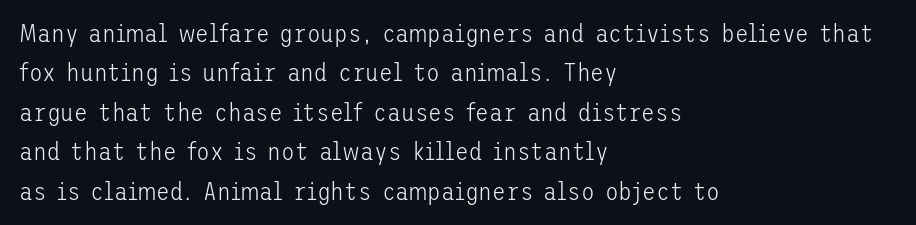
The image shows 25 px text type, upright; set left-aligned, normal line spacing (1.58x), normal letter spacing, not underlined.
